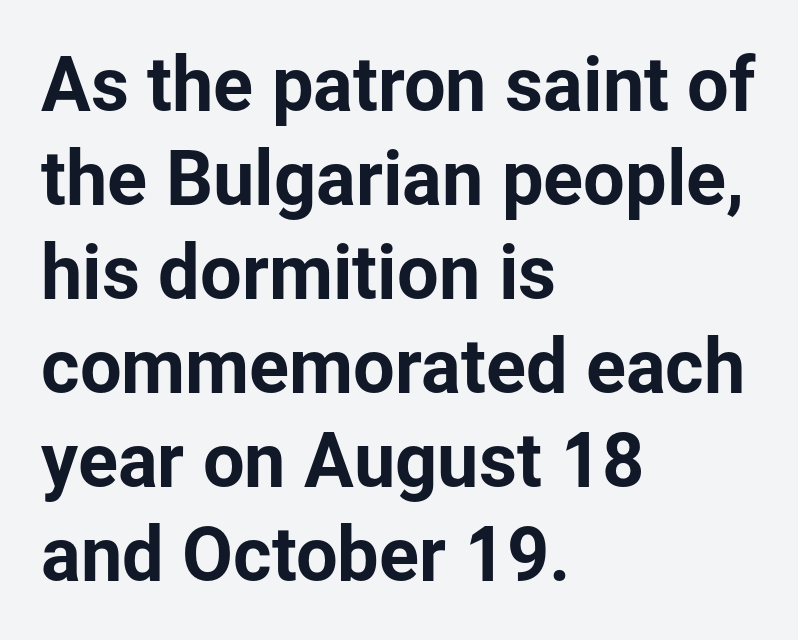
{"serif": "no", "italic": "no", "width": "normal", "stroke_contrast": "low", "x_height": "medium", "monospaced": "no", "underline": "no", "align": "left", "line_spacing": "normal", "line_spacing_ratio": 1.27, "letter_spacing": "normal", "letter_spacing_em": 0.0, "glyph_px": 74}
